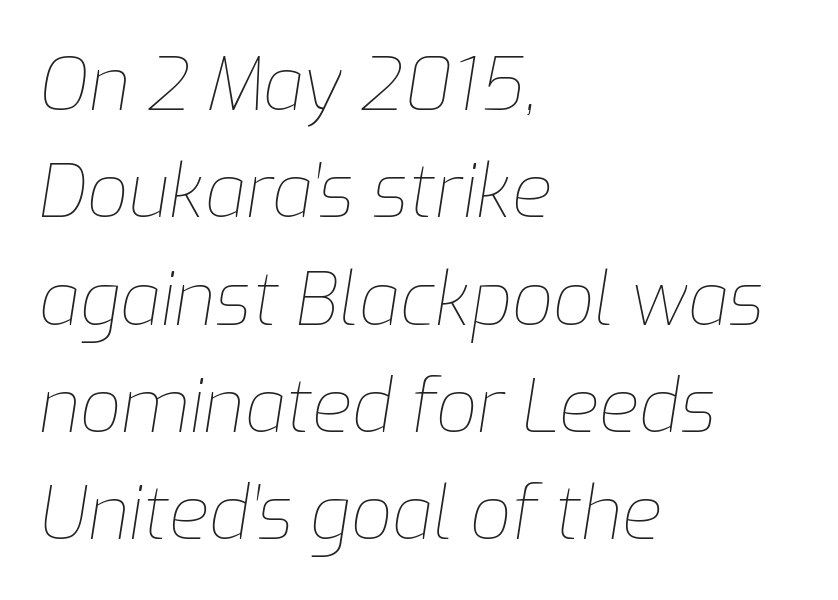
{"italic": "yes", "lean": "right", "slant_degrees": 9, "bold": "no", "weight": "thin", "width": "normal", "stroke_contrast": "low", "x_height": "medium", "monospaced": "no", "underline": "no", "align": "left", "line_spacing": "normal", "line_spacing_ratio": 1.47, "letter_spacing": "normal", "letter_spacing_em": 0.0, "glyph_px": 73}
